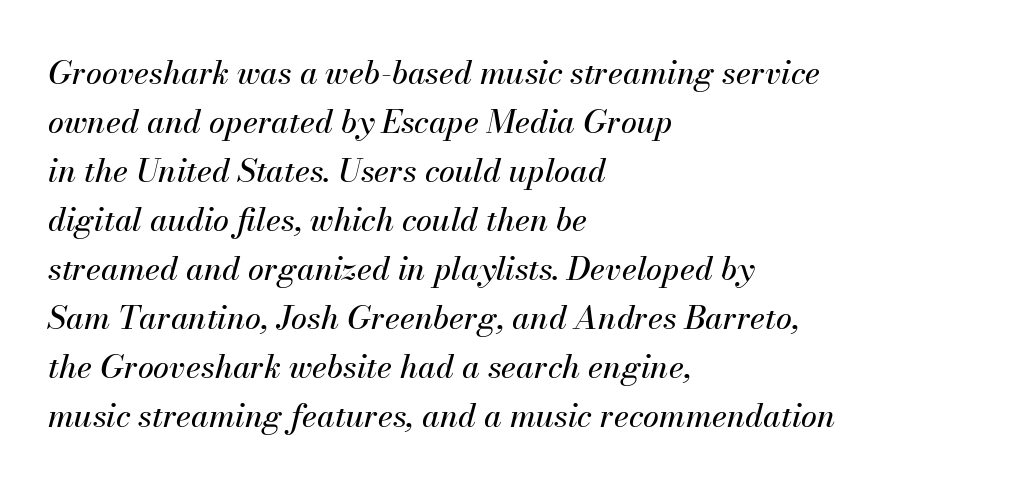
Q: Is the text italic (slanted)? A: Yes, it leans right by about 13 degrees.
Q: Is the text underlined? A: No.
Q: How is the paragraph aligned? A: Left-aligned.
Q: Is the spacing between letters normal or unusually wide? A: Normal.
Q: Is the spacing between lines tight, normal or loose? A: Normal.
Q: Width (condensed, normal, or wide)? A: Normal.
Q: Stroke contrast? A: Medium.
Q: x-height? A: Small.
Q: Monospaced? A: No.
